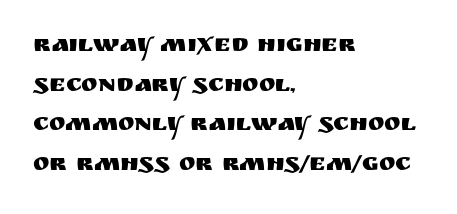
{"italic": "no", "underline": "no", "align": "left", "line_spacing": "normal", "line_spacing_ratio": 1.59, "letter_spacing": "normal", "letter_spacing_em": 0.0, "glyph_px": 25}
